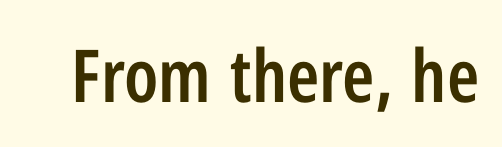
The face used here is proportionally spaced, like ordinary book or web type. The gap between lines stays unmarked. Is there any slant? The stems are plumb. I'd call this a sans setting — the letters go barefoot.
